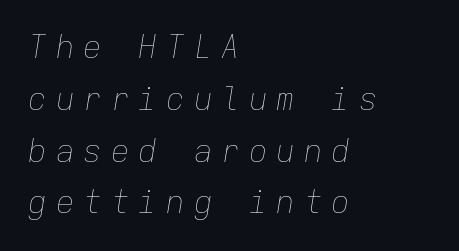
The image shows 31 px thin type, italic (leaning right), monospaced; set left-aligned, normal line spacing (1.67x), unusually wide letter spacing (+0.29 em), not underlined; low stroke contrast and a medium x-height.
